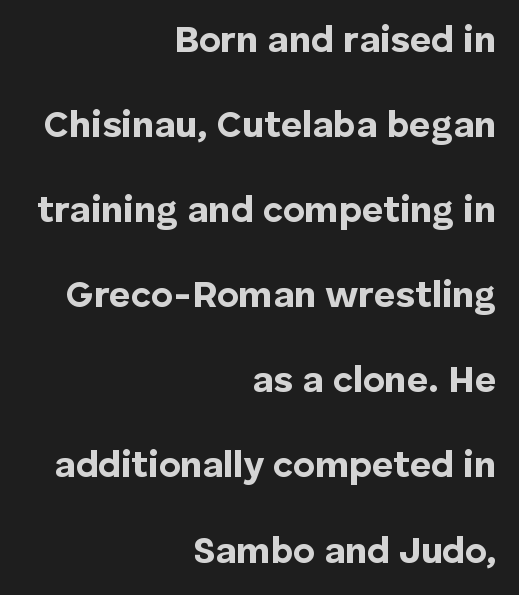
What weight is shown? A full bold with thick strokes. This sample uses plain, unmodified letter spacing. The letters advance in unequal steps, a hallmark of proportional type. Just letters on the line, the space beneath them empty. The font's upright variant was chosen for this text. The lines are quadded right.
